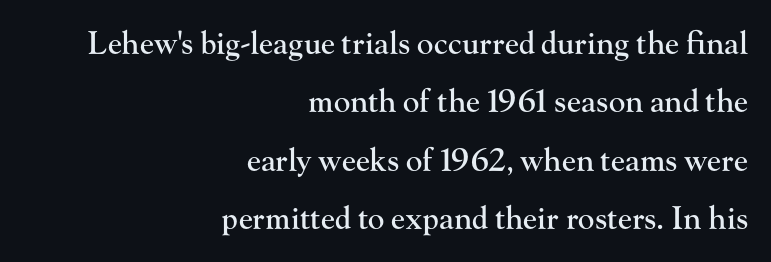
{"serif": "yes", "italic": "no", "width": "normal", "stroke_contrast": "high", "x_height": "small", "monospaced": "no", "underline": "no", "align": "right", "line_spacing_ratio": 1.88, "letter_spacing": "normal", "letter_spacing_em": 0.0, "glyph_px": 31}
